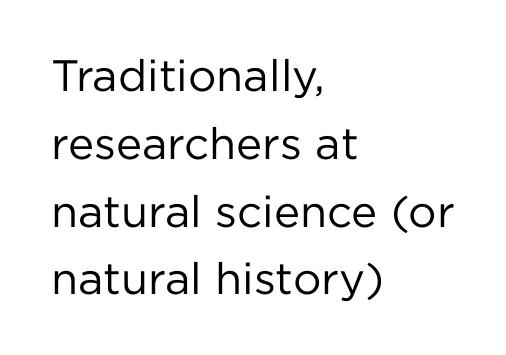
{"serif": "no", "italic": "no", "bold": "no", "weight": "regular", "width": "normal", "stroke_contrast": "low", "x_height": "medium", "monospaced": "no", "underline": "no", "align": "left", "line_spacing": "normal", "line_spacing_ratio": 1.54, "letter_spacing": "normal", "letter_spacing_em": 0.0, "glyph_px": 44}
